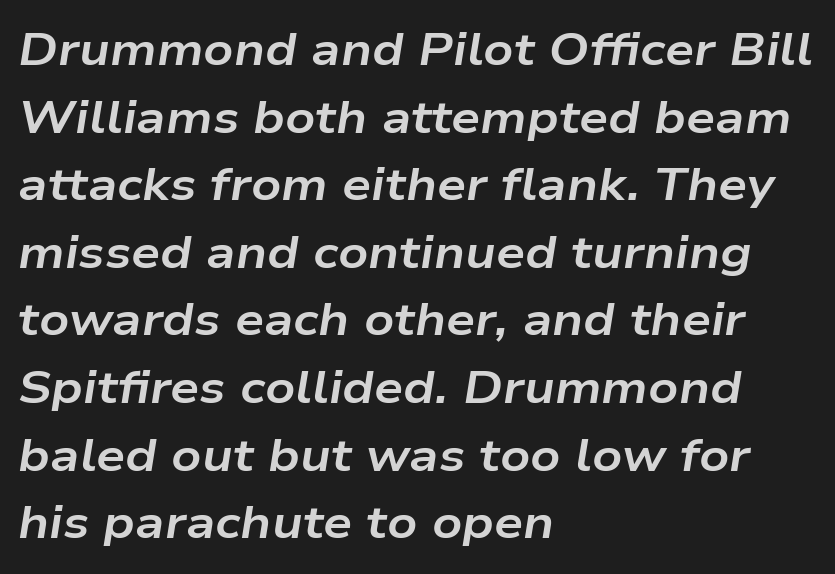
Q: Is the text bold? A: Yes.
Q: Is the text italic (slanted)? A: Yes, it leans right by about 9 degrees.
Q: Is the text underlined? A: No.
Q: How is the paragraph aligned? A: Left-aligned.
Q: Is the spacing between letters normal or unusually wide? A: Normal.
Q: Is the spacing between lines tight, normal or loose? A: Normal.
Q: Width (condensed, normal, or wide)? A: Wide.
Q: Stroke contrast? A: Low.
Q: x-height? A: Medium.
Q: Monospaced? A: No.
